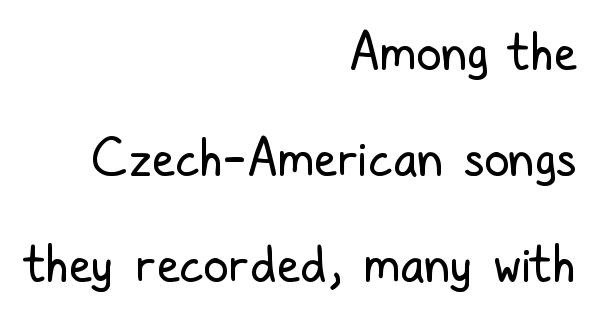
The image shows 51 px regular-weight, condensed sans-serif type, upright; set right-aligned, loose line spacing (2.08x), normal letter spacing, not underlined; low stroke contrast and a medium x-height.
